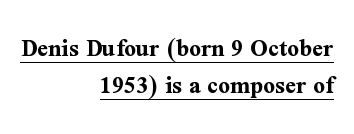
Reading down the block, your eye finds every line finishing at a fixed right position. Caption: lettering with a line underneath. In terms of letterspacing, this is plain default setting. Stroke thickness is high; the sample reads as a true bold.
